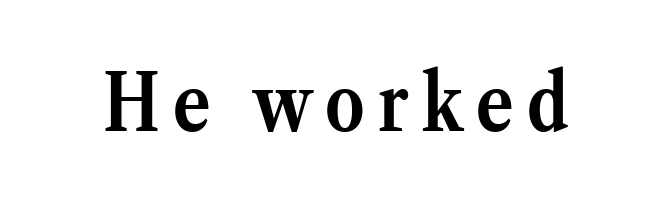
{"serif": "yes", "italic": "no", "bold": "yes", "weight": "semibold", "width": "normal", "stroke_contrast": "medium", "x_height": "medium", "monospaced": "no", "underline": "no", "glyph_px": 78}
